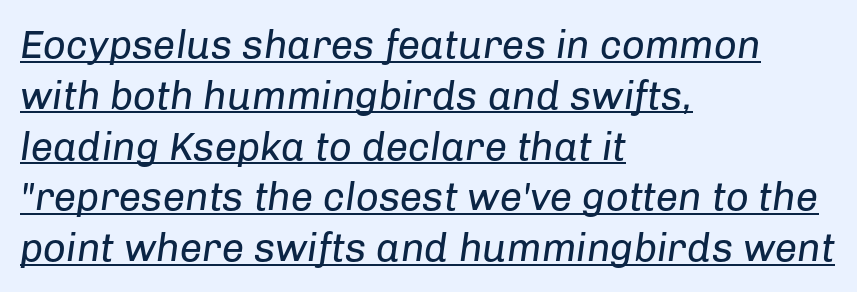
Looks like someone drew a line under every word here. Heaviness? Minimal to ordinary, like unemphasized prose. Note the varied advance widths — an 'i' is clearly narrower than an 'm'. Leading matches the norm, producing a regular column. The paragraph shown leans on its left margin. Does the lettering tilt? It does — this is italic.
